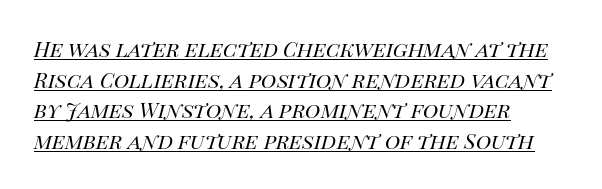
Weight: in the light-to-regular range. These lines stack with their left ends in a neat column. Standard letterfit; no display-style spreading of the glyphs. These lines were composed using italics. Students, observe the line beneath the letters — that is underlining. The leading is moderate, giving the passage an even texture.
